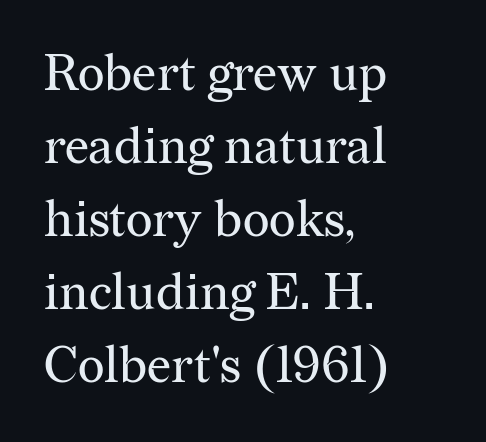
The image shows 51 px regular-weight serif type, upright; set left-aligned, normal line spacing (1.43x), normal letter spacing, not underlined; medium stroke contrast and a medium x-height.
